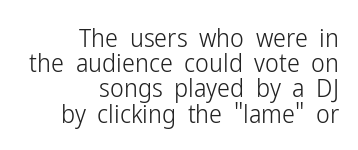
Is the letter spacing exaggerated? No — it looks like the ordinary default. Plain, unruled lines of type. This is not heavy type; no bold has been used. The lines are quadded right. Posture: straight, roman, zero tilt. Very little white space separates one row of letters from the next.
